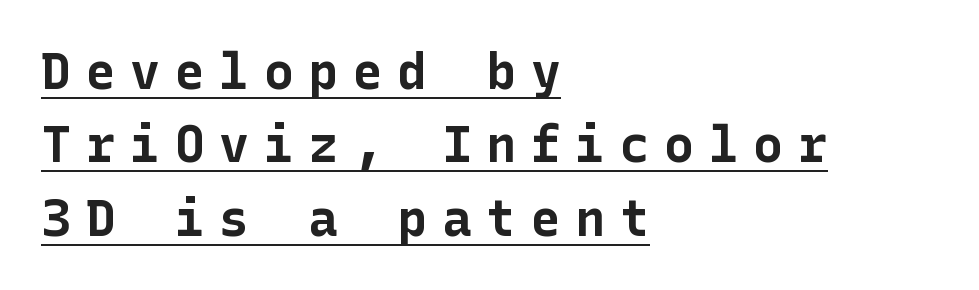
The image shows 50 px bold sans-serif type, upright; set left-aligned, normal line spacing (1.47x), unusually wide letter spacing (+0.29 em), underlined; low stroke contrast and a medium x-height.
